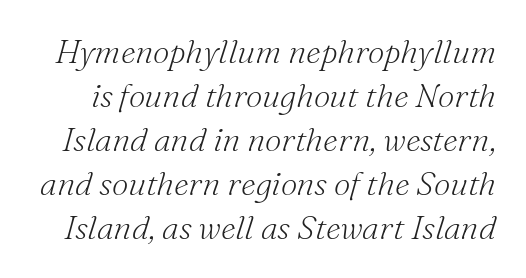
The image shows 33 px light serif type, italic (leaning right); set normal line spacing (1.33x), normal letter spacing, not underlined; medium stroke contrast and a small x-height.
